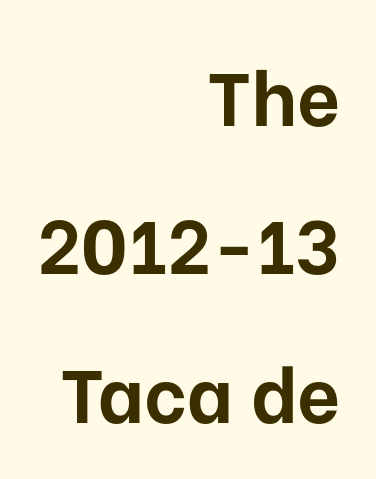
Unlike a traditional serif, this face leaves its strokes unadorned. Summary of vertical rhythm: relaxed, with wide interline spacing. These lines were composed using upright roman letters. The strokes are fattened all the way to bold.
